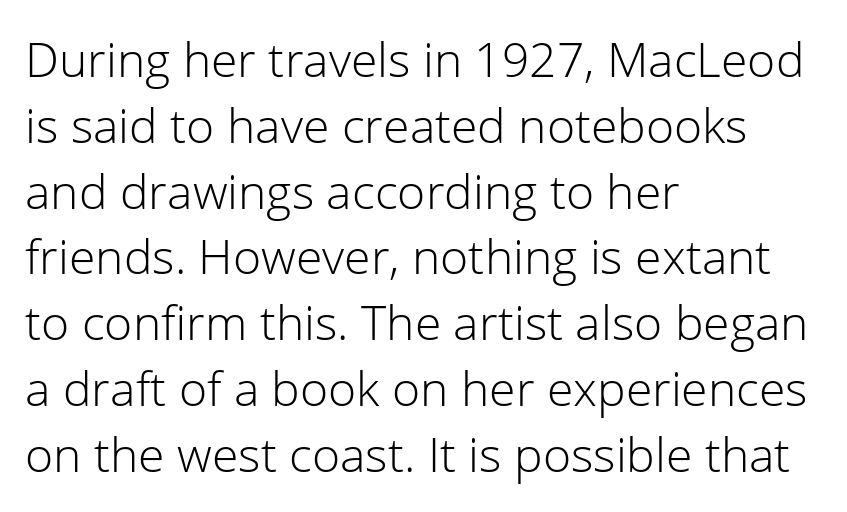
Line beginnings align vertically; line endings do not. The passage shown has conventional tracking throughout. Font category for this specimen: sans-serif. The typography opts for an upright posture over an oblique one.
